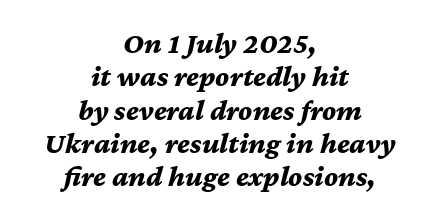
Both edges are ragged and mirror each other, which tells us the setting is centered. Plenty of ink on the page — the face is bold. Note the varied advance widths — an 'i' is clearly narrower than an 'm'. If you drew a line through each stem, it would be angled. The space directly below the letters is spotless. Vertical spacing — tight.
